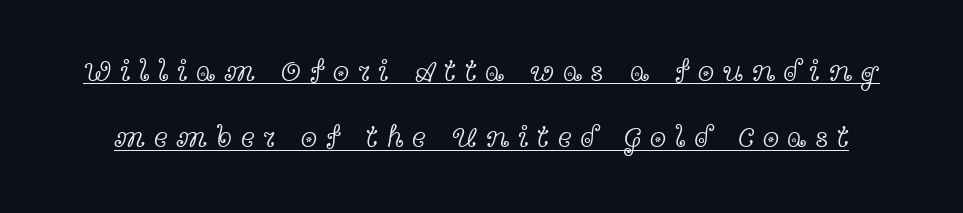
The image shows 30 px light, wide serif type, upright; set loose line spacing (2.21x), unusually wide letter spacing (+0.28 em), underlined; a medium x-height.
